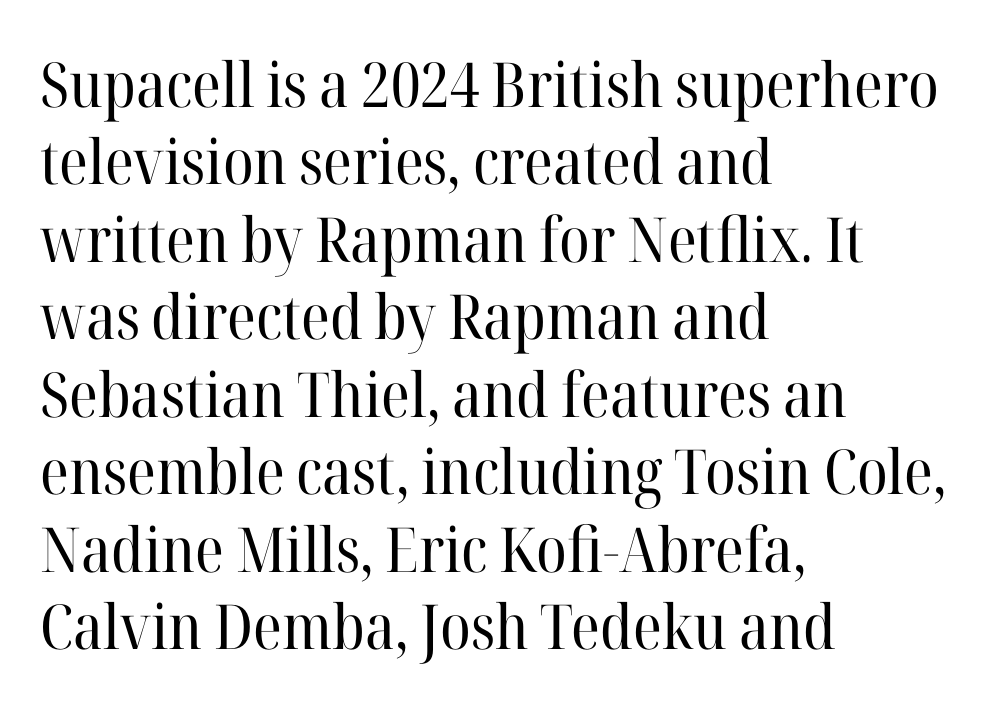
Decoration check: the copy has no underline. The passage shown is typeset with a serif family. The specimen reads as upright at a glance. The passage is arranged the way most books set body copy — flush left. Each word holds together tightly as a unit, with standard inter-letter gaps.
